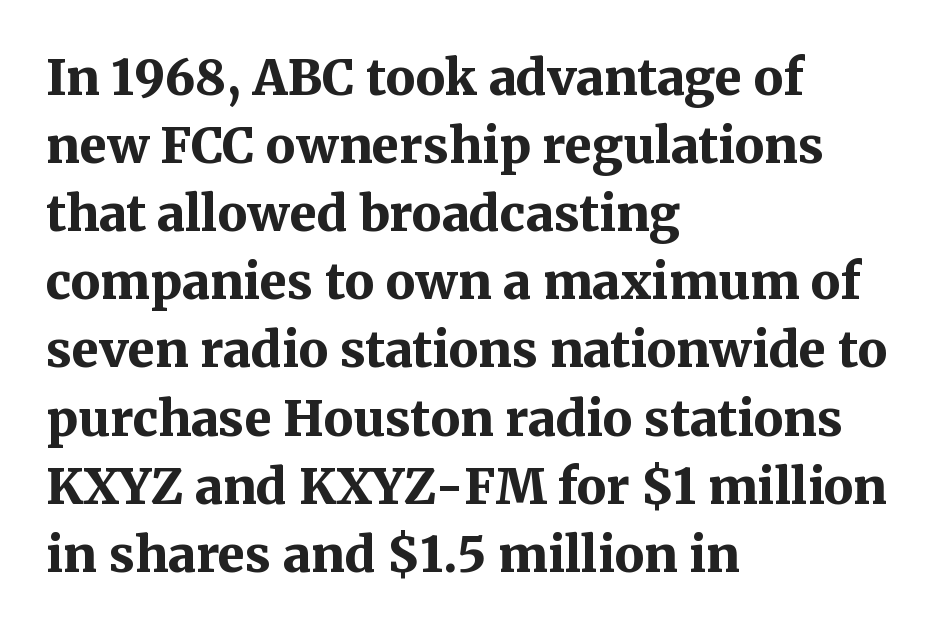
The image shows 49 px bold serif type, upright; set left-aligned, normal line spacing (1.39x), normal letter spacing, not underlined; medium stroke contrast and a medium x-height.
